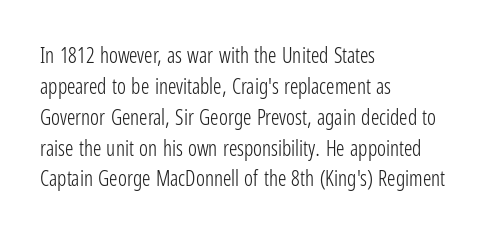
The image shows 21 px text type, upright; set left-aligned, normal line spacing (1.47x), normal letter spacing, not underlined.
